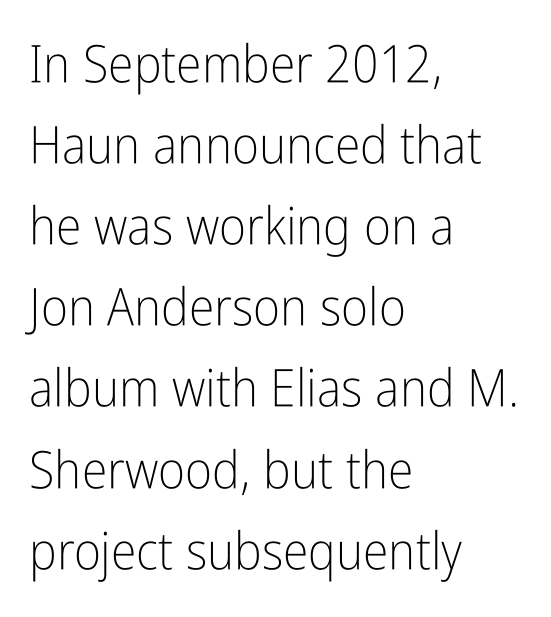
Each stroke keeps to a modest, everyday thickness or less. Rows of type keep a routine distance in the vertical direction. Underline: absent. The type sits square on the baseline with zero lean. The passage shown is typed in a proportional face where columns would drift. Each letter's strokes conclude bluntly, with no projecting serifs.
